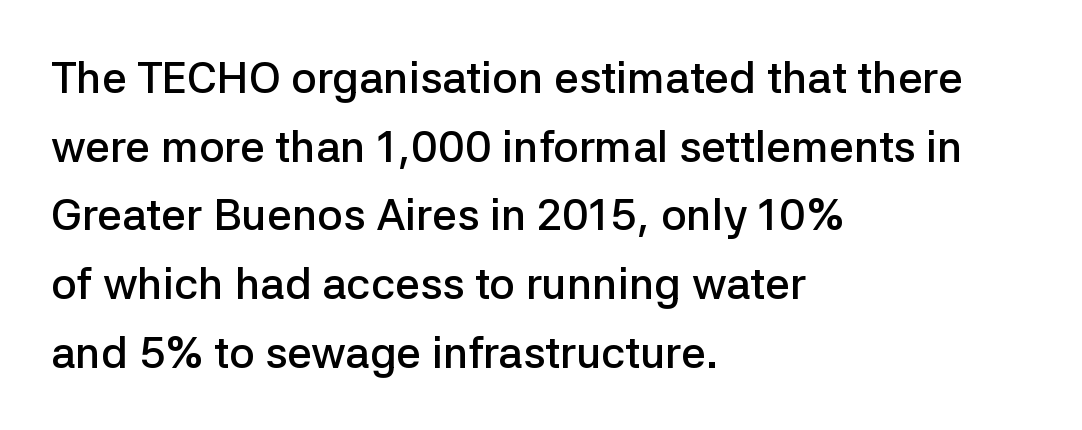
Q: Is the text bold? A: Semi-bold.
Q: Is the text italic (slanted)? A: No, it is upright.
Q: Is the typeface a serif or a sans-serif typeface? A: Sans-serif.
Q: Is the text underlined? A: No.
Q: How is the paragraph aligned? A: Left-aligned.
Q: Is the spacing between letters normal or unusually wide? A: Normal.
Q: Is the spacing between lines tight, normal or loose? A: Normal.
Q: Width (condensed, normal, or wide)? A: Normal.
Q: Stroke contrast? A: Low.
Q: x-height? A: Medium.
Q: Monospaced? A: No.
